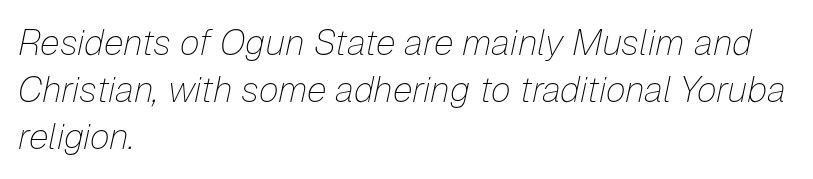
The image shows 36 px thin type, italic (leaning right); set left-aligned, normal line spacing (1.31x), normal letter spacing, not underlined; low stroke contrast and a medium x-height.
